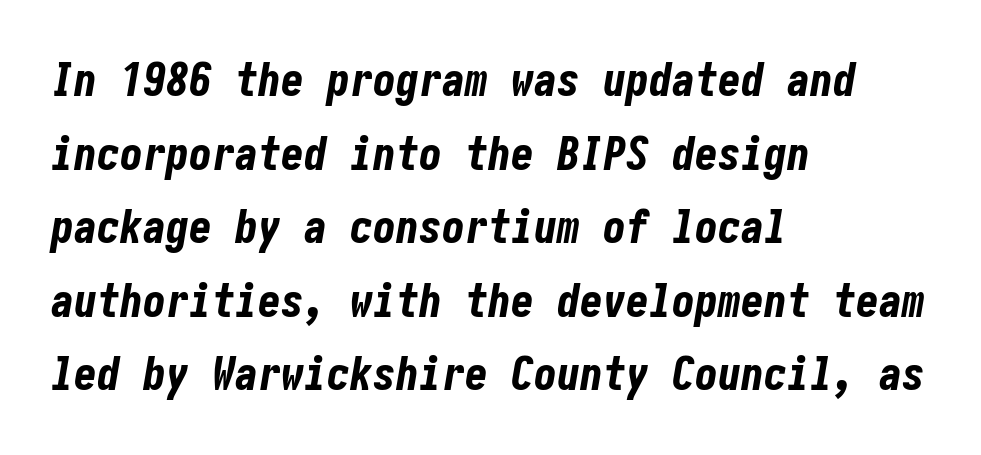
The image shows 46 px bold, condensed type, italic (leaning right); set left-aligned, normal line spacing (1.6x), normal letter spacing, not underlined; low stroke contrast and a medium x-height.
